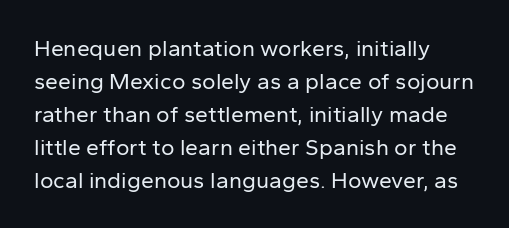
The image shows 23 px text type, upright; set left-aligned, normal line spacing (1.43x), normal letter spacing, not underlined.
